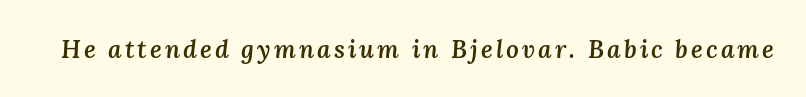
Posture: slanted. Decoration check: the copy has no underline. The strokes are fattened partway — semibold, not bold.
